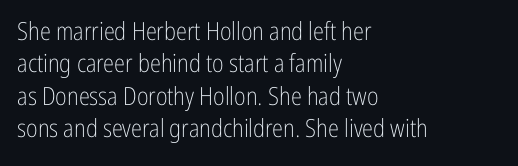
The words here are not underlined. Whoever set this chose a conventional vertical rhythm. Honestly, the letter spacing is just normal — you wouldn't notice it. Tall strokes in this sample are plumb rather than angled. Compared with a centered layout, this one pins lines to the left instead. The weight tops out at a normal text grade.
